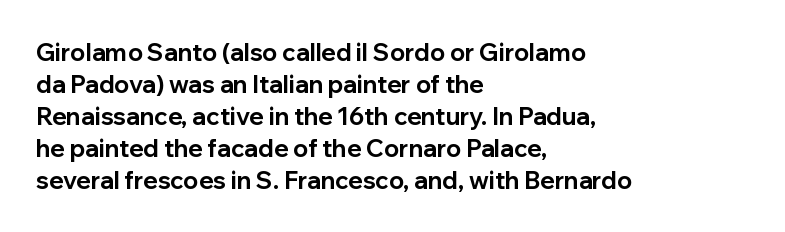
Q: Is the text bold? A: Yes.
Q: Is the text italic (slanted)? A: No, it is upright.
Q: Is the text underlined? A: No.
Q: How is the paragraph aligned? A: Left-aligned.
Q: Is the spacing between letters normal or unusually wide? A: Normal.
Q: Is the spacing between lines tight, normal or loose? A: Normal.
